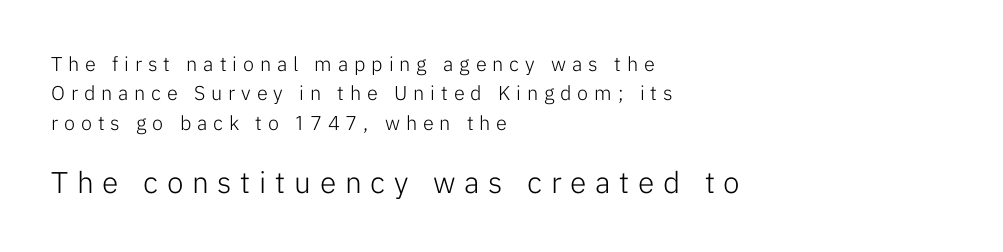
The image shows 30 px light sans-serif type, upright; set left-aligned, normal line spacing (1.47x), unusually wide letter spacing (+0.29 em), not underlined; the second (bottom) block is 1.5x larger; low stroke contrast and a medium x-height.
